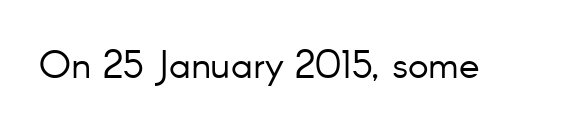
Q: Is the text bold? A: No.
Q: Is the text italic (slanted)? A: No, it is upright.
Q: Is the typeface a serif or a sans-serif typeface? A: Sans-serif.
Q: Is the text underlined? A: No.
Q: Is the spacing between letters normal or unusually wide? A: Normal.
Q: Width (condensed, normal, or wide)? A: Normal.
Q: Stroke contrast? A: Low.
Q: x-height? A: Small.
Q: Monospaced? A: No.
